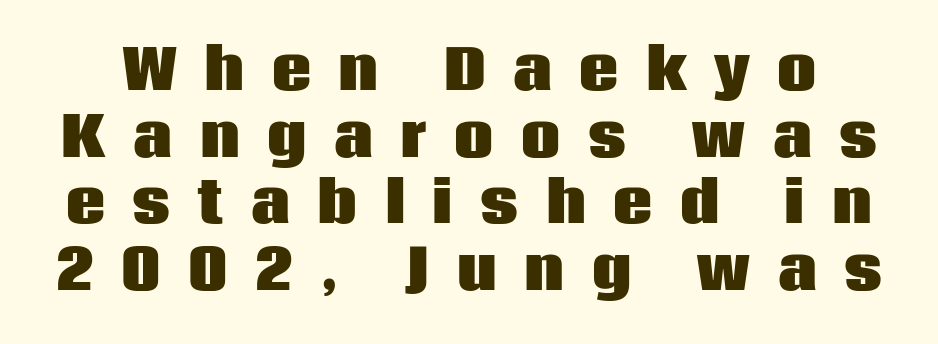
{"serif": "no", "italic": "no", "bold": "yes", "weight": "heavy", "width": "normal", "stroke_contrast": "low", "x_height": "large", "monospaced": "no", "underline": "no", "line_spacing_ratio": 1.21, "letter_spacing": "wide", "letter_spacing_em": 0.5, "glyph_px": 55}
